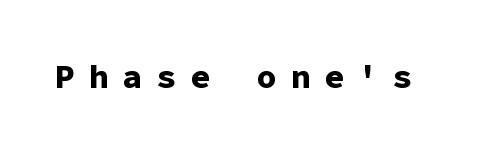
{"serif": "no", "italic": "no", "bold": "yes", "weight": "bold", "width": "normal", "stroke_contrast": "low", "x_height": "medium", "monospaced": "yes", "underline": "no", "letter_spacing": "wide", "letter_spacing_em": 0.42, "glyph_px": 33}
